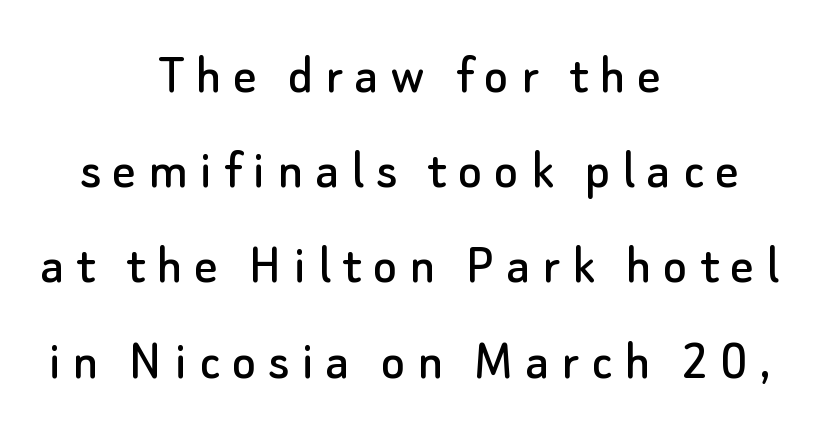
Italic? Not at all — the glyphs are vertical. The type is letterspaced generously, with wide tracking. Each letter keeps its own natural width here, so spacing adapts to shape. The gap between lines stays unmarked. Each new line begins a customary step beneath the previous one.
